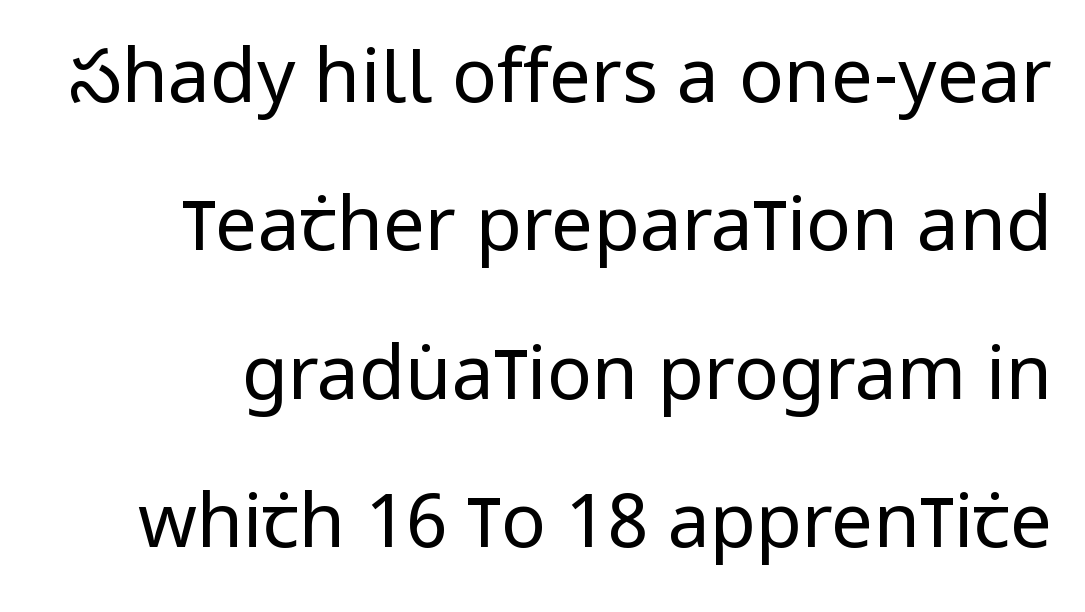
Here the designer chose a conventional face with non-uniform glyph widths. You can tell from the bare stems that sans-serif type was used. The strokes carry an ordinary text weight at most. This rendering leaves character spacing at its baseline value.
